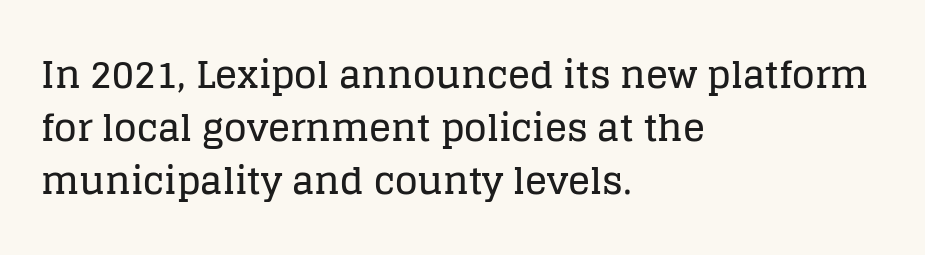
Q: Is the text italic (slanted)? A: No, it is upright.
Q: Is the typeface a serif or a sans-serif typeface? A: Serif.
Q: Is the text underlined? A: No.
Q: How is the paragraph aligned? A: Left-aligned.
Q: Is the spacing between letters normal or unusually wide? A: Normal.
Q: Is the spacing between lines tight, normal or loose? A: Normal.
Q: Width (condensed, normal, or wide)? A: Normal.
Q: Stroke contrast? A: Low.
Q: x-height? A: Large.
Q: Monospaced? A: No.
